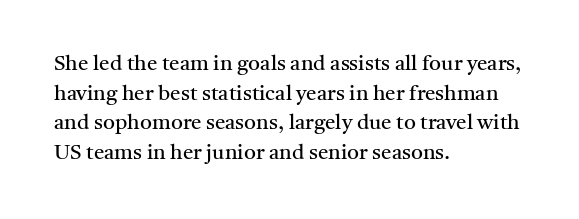
{"italic": "no", "bold": "no", "underline": "no", "align": "left", "line_spacing": "normal", "line_spacing_ratio": 1.41, "letter_spacing": "normal", "letter_spacing_em": 0.0, "glyph_px": 21}
